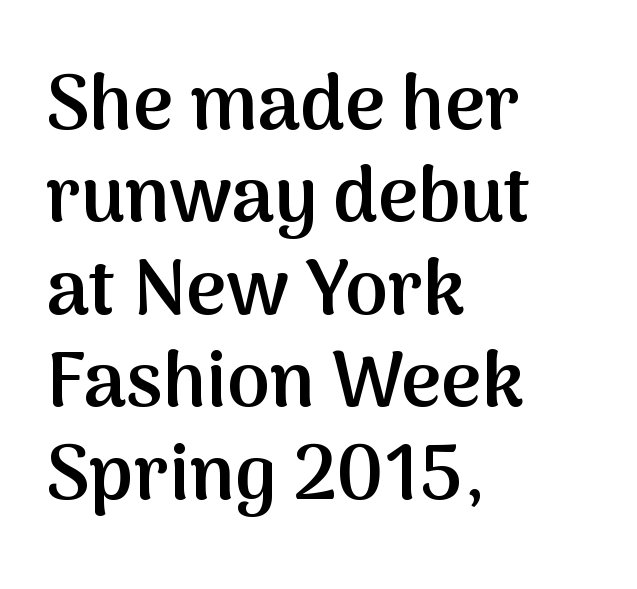
A typesetter would mark this as roman, not italic. The rag falls on the right side of this text block. This sample has the flowing, uneven cadence of proportional lettering. The tracking reads as untouched default to a designer's eye. Heft: intermediate — a semibold.
